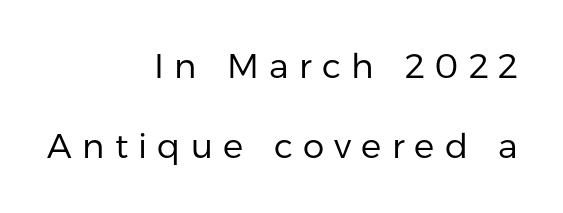
The typesetting does not lean heavy: it is not bold. The face used here is proportionally spaced, like ordinary book or web type. The axis of the letterforms is exactly vertical. Students, note that the glyphs here are deliberately spaced far apart. Does the leading feel generous? Absolutely, it's lavish.
